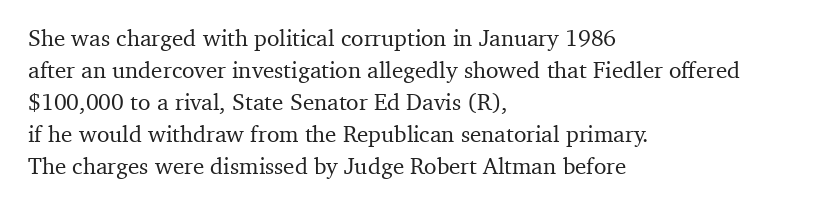
The image shows 23 px text type, upright; set left-aligned, normal line spacing (1.39x), normal letter spacing, not underlined.
